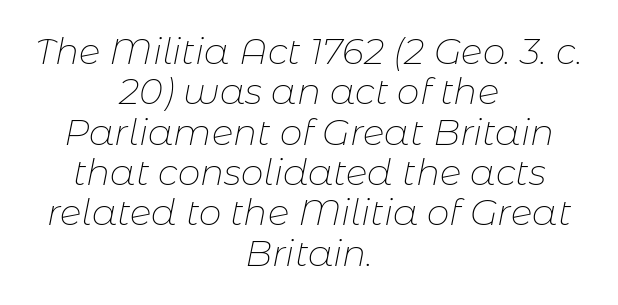
Q: Is the text bold? A: No.
Q: Is the text italic (slanted)? A: Yes, it leans right by about 11 degrees.
Q: Is the text underlined? A: No.
Q: How is the paragraph aligned? A: Centered.
Q: Is the spacing between letters normal or unusually wide? A: Normal.
Q: Is the spacing between lines tight, normal or loose? A: Tight.
Q: Width (condensed, normal, or wide)? A: Normal.
Q: Stroke contrast? A: Low.
Q: x-height? A: Medium.
Q: Monospaced? A: No.
